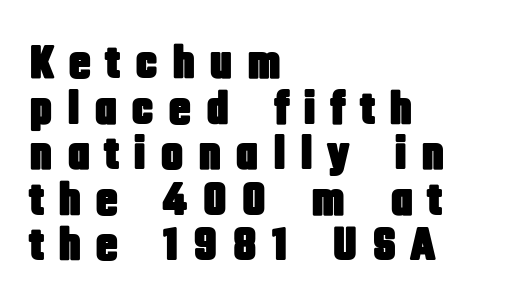
The image shows 48 px condensed sans-serif type, upright; set left-aligned, tight line spacing (0.95x), unusually wide letter spacing (+0.29 em), not underlined; low stroke contrast and a large x-height.
